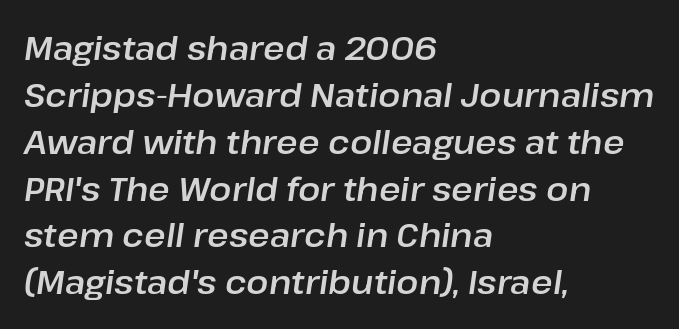
The text carries the slant typical of an italic or oblique font. The space directly below the letters is spotless. In CSS terms this would be text-align: left. Observe the ordinary spacing: letters are neighbours, not strangers. A typesetter would call this proportional, since set widths differ per character.
